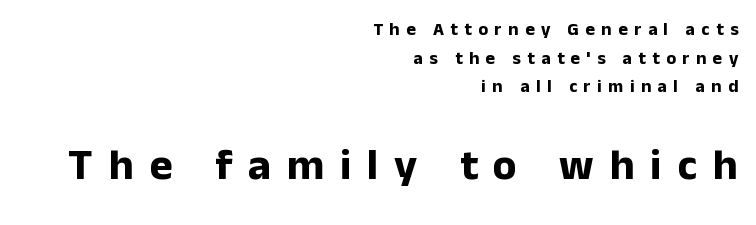
The image shows 44 px bold sans-serif type, upright; set right-aligned, normal line spacing (1.59x), unusually wide letter spacing (+0.36 em), not underlined; the second (bottom) block is 2.44x larger; low stroke contrast and a medium x-height.
